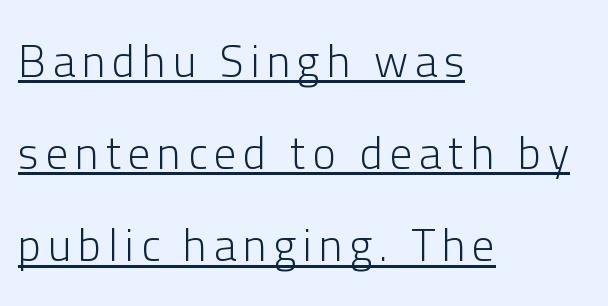
The image shows 45 px light sans-serif type, upright; set left-aligned, loose line spacing (2.05x), underlined; low stroke contrast and a medium x-height.
